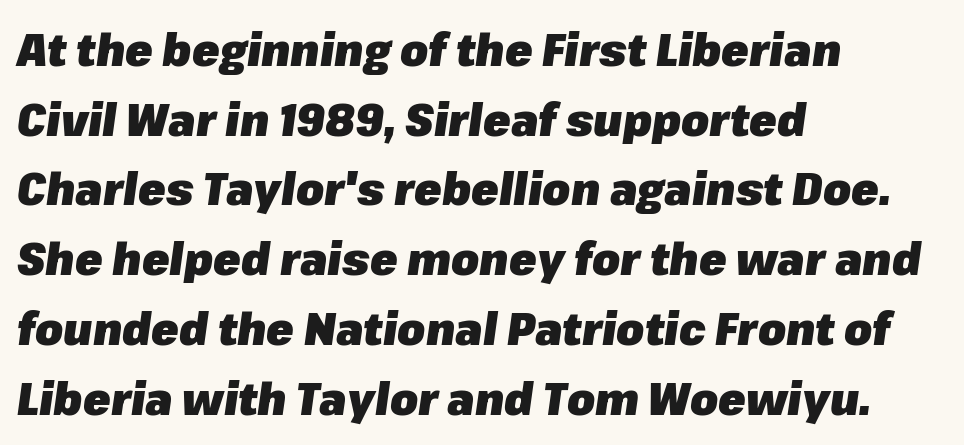
{"italic": "yes", "lean": "right", "slant_degrees": 8, "bold": "yes", "weight": "heavy", "width": "normal", "stroke_contrast": "low", "x_height": "medium", "monospaced": "no", "underline": "no", "align": "left", "line_spacing": "normal", "line_spacing_ratio": 1.55, "letter_spacing": "normal", "letter_spacing_em": 0.0, "glyph_px": 45}
